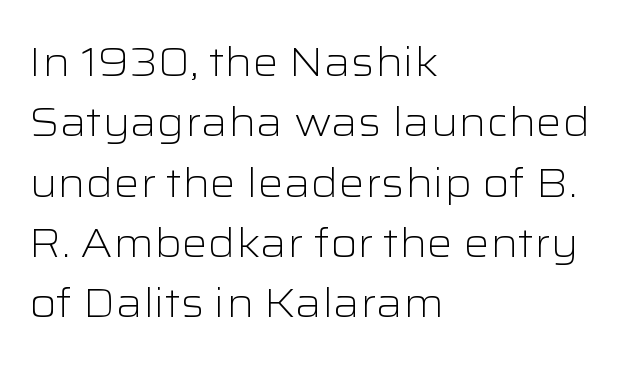
The image shows 41 px light, wide sans-serif type, upright; set left-aligned, normal line spacing (1.47x), normal letter spacing, not underlined; low stroke contrast and a medium x-height.
